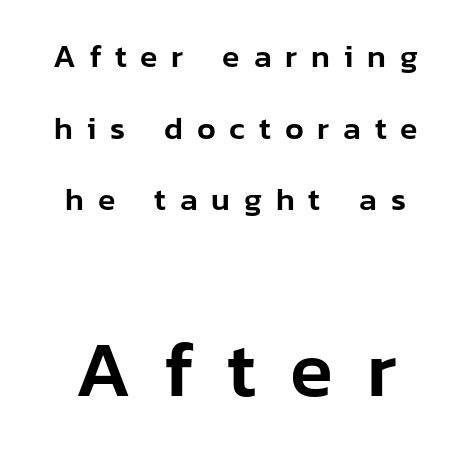
{"serif": "no", "italic": "no", "width": "normal", "stroke_contrast": "low", "x_height": "medium", "monospaced": "no", "underline": "no", "align": "center", "line_spacing": "loose", "line_spacing_ratio": 2.24, "letter_spacing": "wide", "letter_spacing_em": 0.43, "larger_block": "second", "size_ratio": 2.47, "glyph_px": 79}
